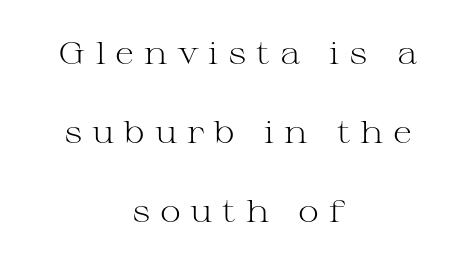
Tracking value appears strongly positive — letters spread wide. Character widths vary here, with narrow letters taking less room than wide ones. Plain, unruled lines of type. These glyphs show unthickened strokes, regular width or finer.
